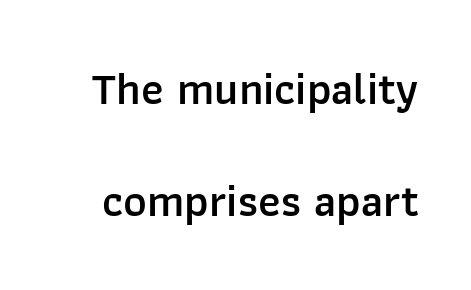
Q: Is the text bold? A: Semi-bold.
Q: Is the text italic (slanted)? A: No, it is upright.
Q: Is the typeface a serif or a sans-serif typeface? A: Sans-serif.
Q: Is the text underlined? A: No.
Q: Is the spacing between letters normal or unusually wide? A: Normal.
Q: Is the spacing between lines tight, normal or loose? A: Loose.
Q: Width (condensed, normal, or wide)? A: Normal.
Q: Stroke contrast? A: Low.
Q: x-height? A: Medium.
Q: Monospaced? A: No.
